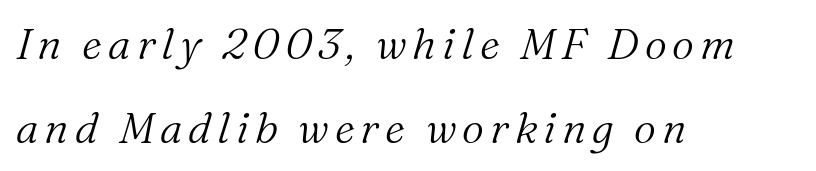
Q: Is the text bold? A: No.
Q: Is the text italic (slanted)? A: Yes, it leans right by about 16 degrees.
Q: Is the typeface a serif or a sans-serif typeface? A: Serif.
Q: Is the text underlined? A: No.
Q: How is the paragraph aligned? A: Left-aligned.
Q: Is the spacing between lines tight, normal or loose? A: Loose.
Q: Width (condensed, normal, or wide)? A: Normal.
Q: Stroke contrast? A: Medium.
Q: x-height? A: Medium.
Q: Monospaced? A: No.
